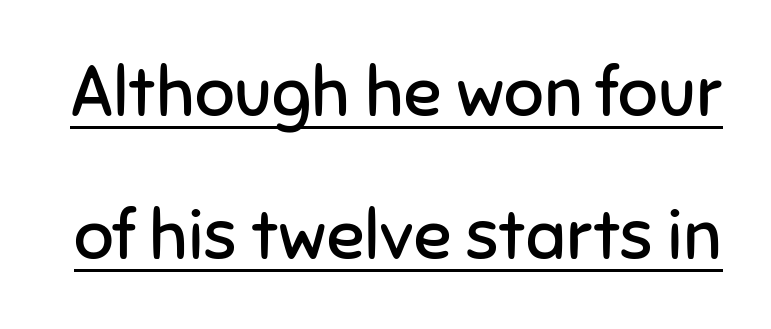
The image shows 70 px regular-weight sans-serif type, upright; set loose line spacing (2.04x), normal letter spacing, underlined; low stroke contrast and a medium x-height.
